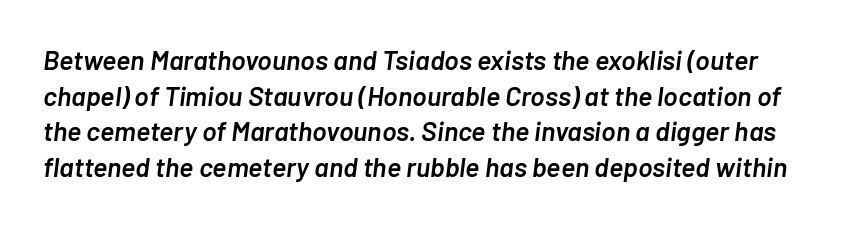
{"italic": "yes", "lean": "right", "slant_degrees": 7, "bold": "semi", "underline": "no", "line_spacing": "normal", "line_spacing_ratio": 1.32, "letter_spacing": "normal", "letter_spacing_em": 0.0, "glyph_px": 27}
